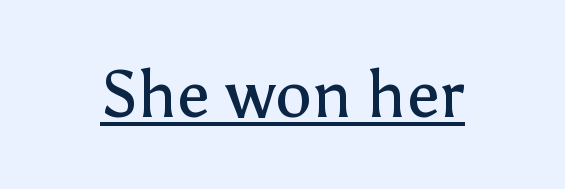
{"serif": "no", "italic": "no", "bold": "no", "weight": "regular", "width": "normal", "stroke_contrast": "low", "x_height": "medium", "monospaced": "no", "underline": "yes", "letter_spacing": "normal", "letter_spacing_em": 0.0, "glyph_px": 66}
